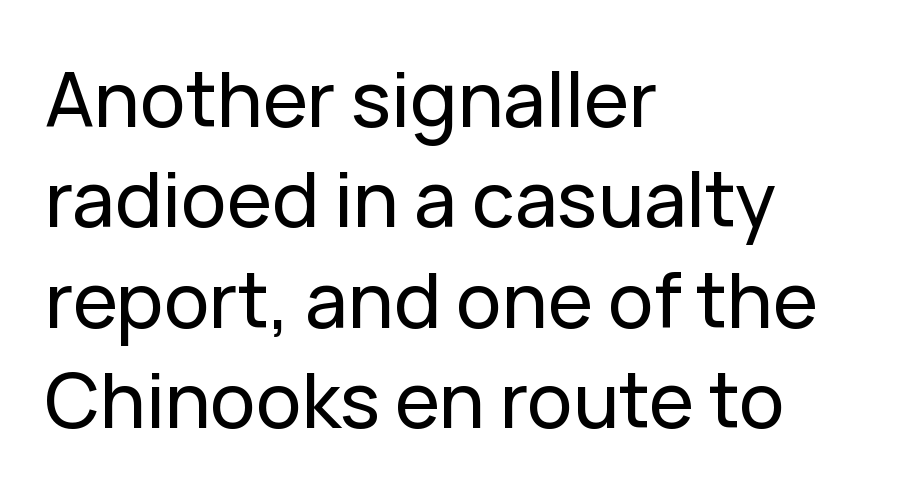
The image shows 76 px sans-serif type, upright; set left-aligned, normal line spacing (1.32x), normal letter spacing, not underlined; low stroke contrast and a medium x-height.
